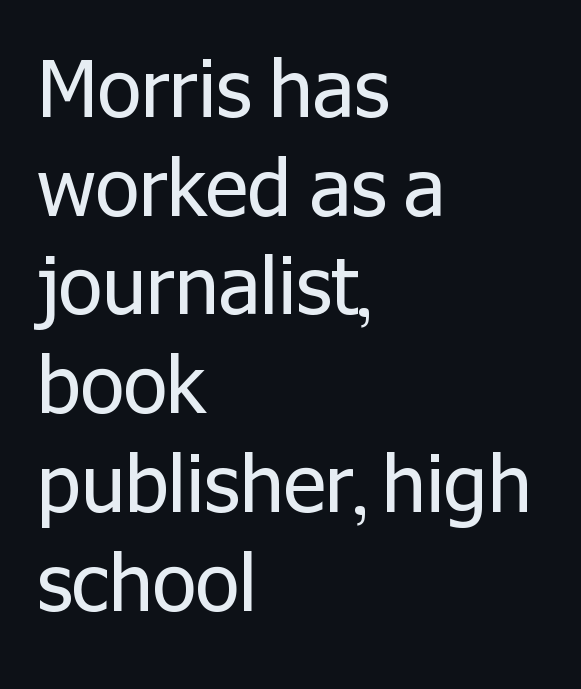
{"serif": "no", "italic": "no", "bold": "no", "weight": "regular", "width": "normal", "stroke_contrast": "low", "x_height": "medium", "monospaced": "no", "underline": "no", "align": "left", "line_spacing": "normal", "line_spacing_ratio": 1.25, "letter_spacing": "normal", "letter_spacing_em": 0.0, "glyph_px": 79}
